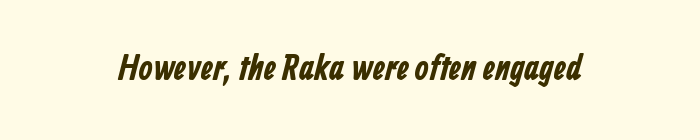
Strokes here are thick enough to call this a true bold. Plain, unruled lines of type. The letters sit at their default tracking, neither squeezed nor spread. Is this a fixed-width face? No — the glyphs have proportional, varying widths. The typeface chosen for these lines omits serifs.
